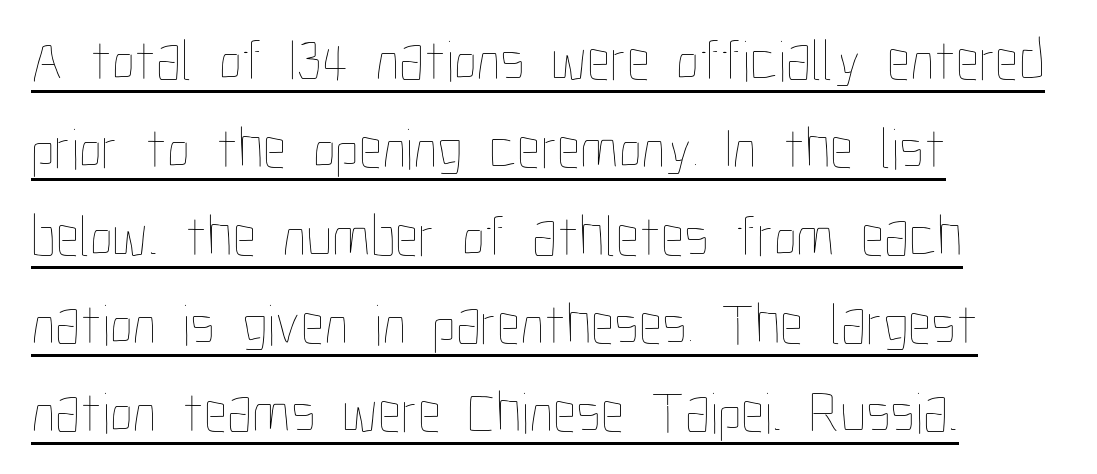
The image shows 59 px thin, condensed type, upright; set left-aligned, normal line spacing (1.49x), normal letter spacing, underlined; low stroke contrast and a medium x-height.
